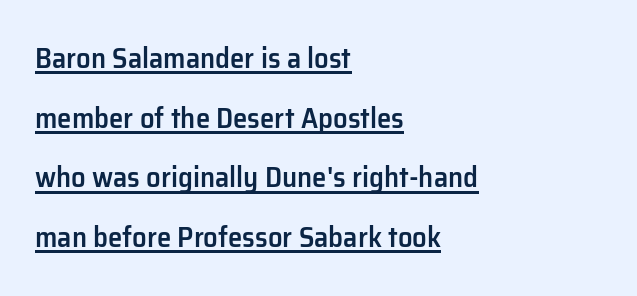
Q: Is the text bold? A: Semi-bold.
Q: Is the text italic (slanted)? A: No, it is upright.
Q: Is the typeface a serif or a sans-serif typeface? A: Sans-serif.
Q: Is the text underlined? A: Yes.
Q: How is the paragraph aligned? A: Left-aligned.
Q: Is the spacing between letters normal or unusually wide? A: Normal.
Q: Is the spacing between lines tight, normal or loose? A: Loose.
Q: Width (condensed, normal, or wide)? A: Normal.
Q: Stroke contrast? A: Low.
Q: x-height? A: Medium.
Q: Monospaced? A: No.
